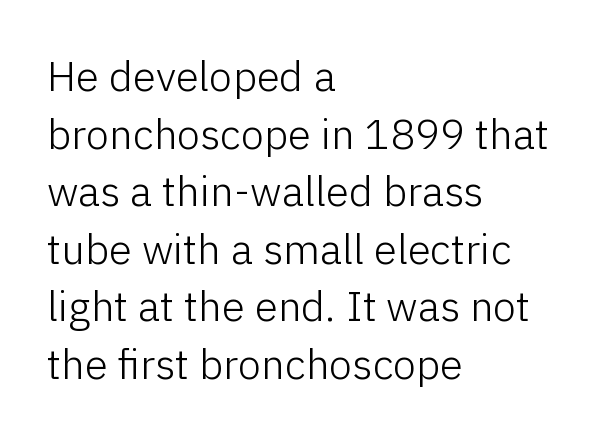
There is no visible air inserted between adjacent glyphs. A normal amount of white space separates one row of letters from the next. Descenders hang freely into open space. The face used here is proportionally spaced, like ordinary book or web type.
